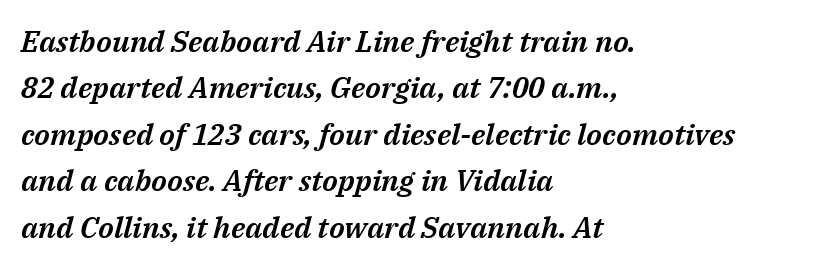
{"italic": "yes", "lean": "right", "slant_degrees": 14, "width": "normal", "stroke_contrast": "medium", "x_height": "medium", "monospaced": "no", "underline": "no", "align": "left", "line_spacing": "normal", "line_spacing_ratio": 1.55, "letter_spacing": "normal", "letter_spacing_em": 0.0, "glyph_px": 30}
